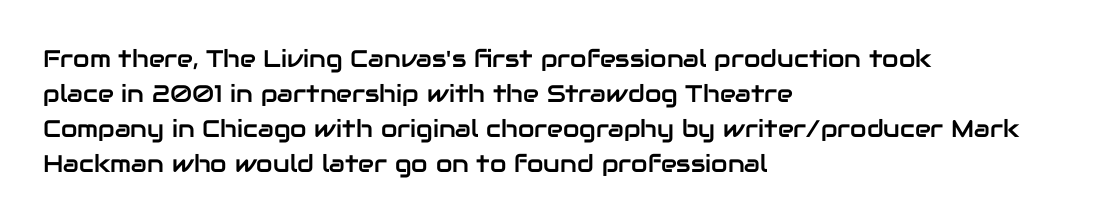
{"italic": "no", "underline": "no", "align": "left", "line_spacing": "normal", "line_spacing_ratio": 1.46, "letter_spacing": "normal", "letter_spacing_em": 0.0, "glyph_px": 24}
